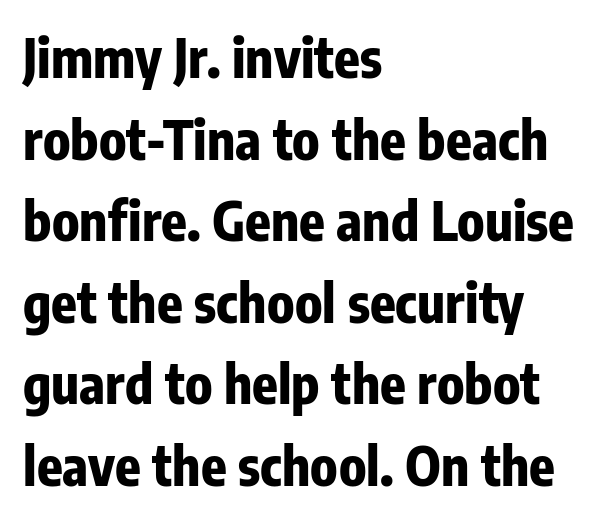
{"serif": "no", "italic": "no", "bold": "yes", "weight": "bold", "width": "condensed", "stroke_contrast": "low", "x_height": "medium", "monospaced": "no", "underline": "no", "align": "left", "line_spacing": "normal", "line_spacing_ratio": 1.54, "letter_spacing": "normal", "letter_spacing_em": 0.0, "glyph_px": 53}
